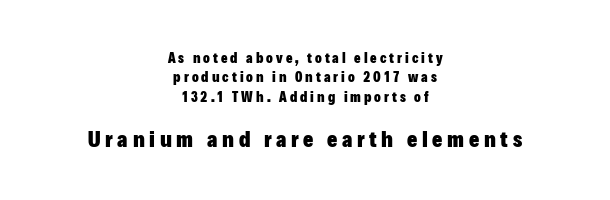
{"italic": "no", "bold": "yes", "underline": "no", "align": "center", "line_spacing": "normal", "line_spacing_ratio": 1.38, "letter_spacing": "wide", "letter_spacing_em": 0.21, "larger_block": "second", "size_ratio": 1.57, "glyph_px": 22}
